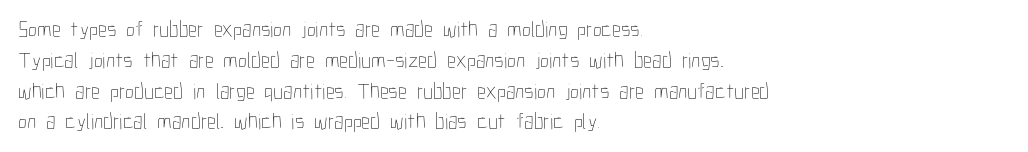
The image shows 22 px text type, upright; set left-aligned, normal line spacing (1.4x), normal letter spacing, not underlined.
